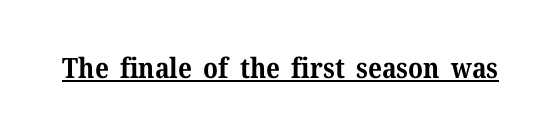
It's the straight-up-and-down kind of type. The rendering uses natural spacing where letterforms have individual widths. These lines are composed in type with serifs. No extra tracking has been applied to these lines. Compared with an ordinary text face, these strokes are far heavier — a full bold. Does a line run under the words? Yes, clearly.
